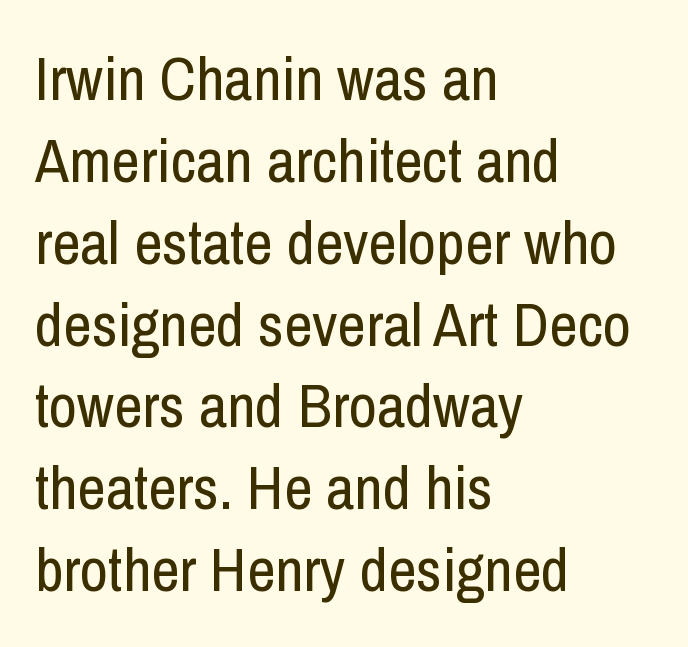
Q: Is the text bold? A: No.
Q: Is the text italic (slanted)? A: No, it is upright.
Q: Is the typeface a serif or a sans-serif typeface? A: Sans-serif.
Q: Is the text underlined? A: No.
Q: How is the paragraph aligned? A: Left-aligned.
Q: Is the spacing between letters normal or unusually wide? A: Normal.
Q: Is the spacing between lines tight, normal or loose? A: Normal.
Q: Width (condensed, normal, or wide)? A: Condensed.
Q: Stroke contrast? A: Low.
Q: x-height? A: Medium.
Q: Monospaced? A: No.
